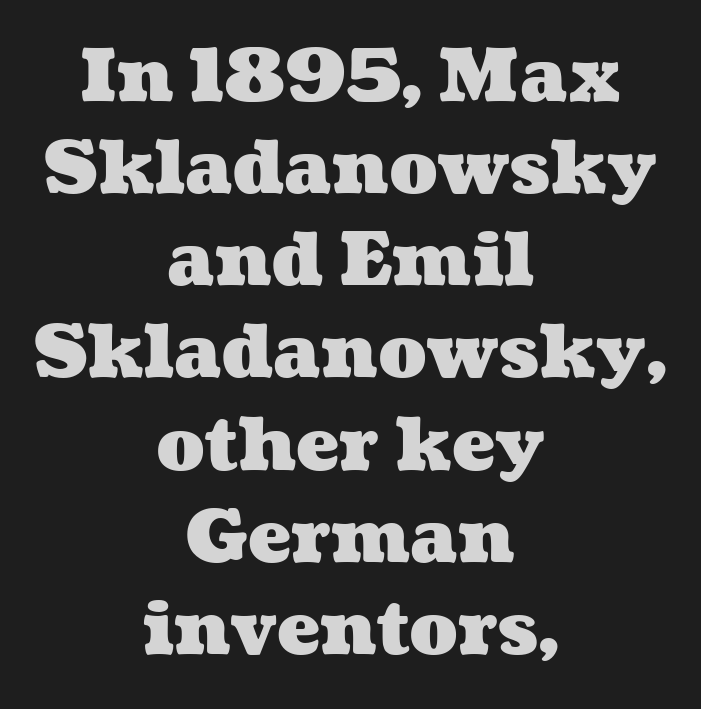
The image shows 72 px heavy, wide type; set centered, normal line spacing (1.28x), normal letter spacing, not underlined; medium stroke contrast and a medium x-height.
